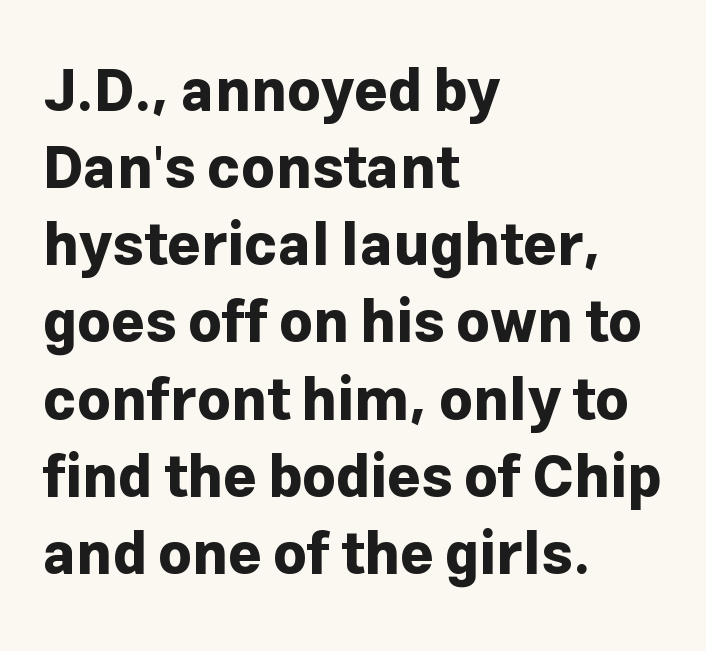
The image shows 58 px bold sans-serif type, upright; set left-aligned, normal line spacing (1.33x), normal letter spacing, not underlined; low stroke contrast and a medium x-height.
